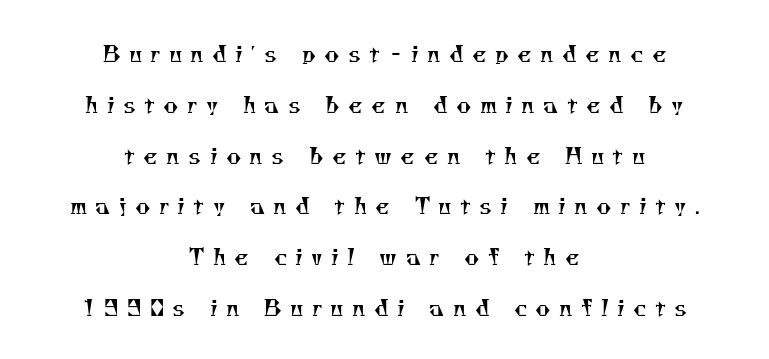
Q: Is the text bold? A: No.
Q: Is the text underlined? A: No.
Q: How is the paragraph aligned? A: Centered.
Q: Is the spacing between letters normal or unusually wide? A: Unusually wide.
Q: Is the spacing between lines tight, normal or loose? A: Loose.
